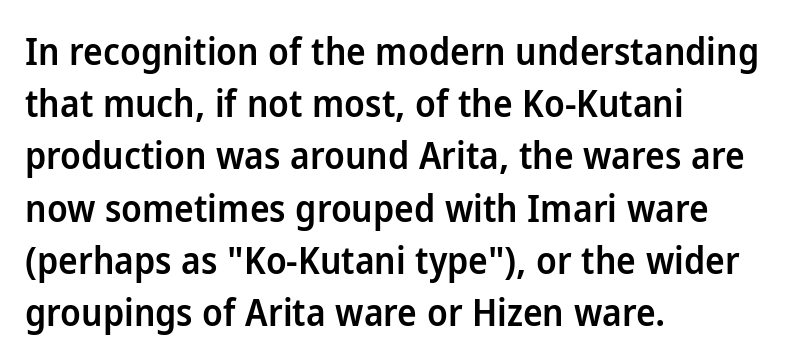
{"serif": "no", "italic": "no", "bold": "semi", "weight": "semibold", "width": "normal", "stroke_contrast": "low", "x_height": "medium", "monospaced": "no", "underline": "no", "align": "left", "line_spacing": "normal", "line_spacing_ratio": 1.41, "letter_spacing": "normal", "letter_spacing_em": 0.0, "glyph_px": 37}
